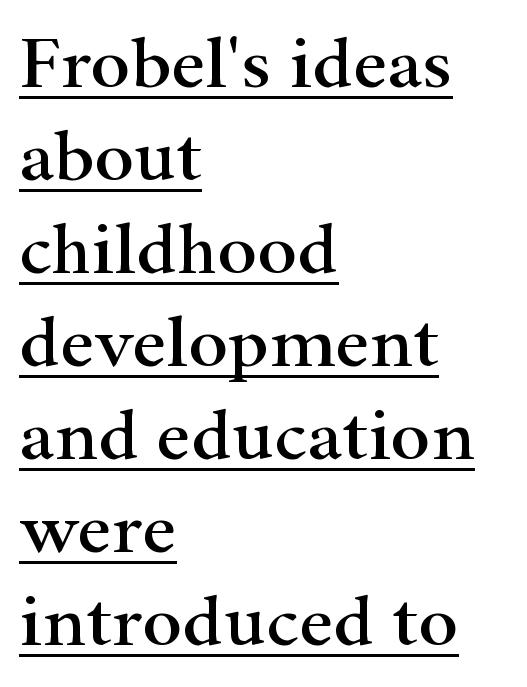
{"serif": "yes", "italic": "no", "width": "wide", "stroke_contrast": "high", "x_height": "small", "monospaced": "no", "underline": "yes", "align": "left", "line_spacing_ratio": 1.24, "letter_spacing": "normal", "letter_spacing_em": 0.0, "glyph_px": 75}
